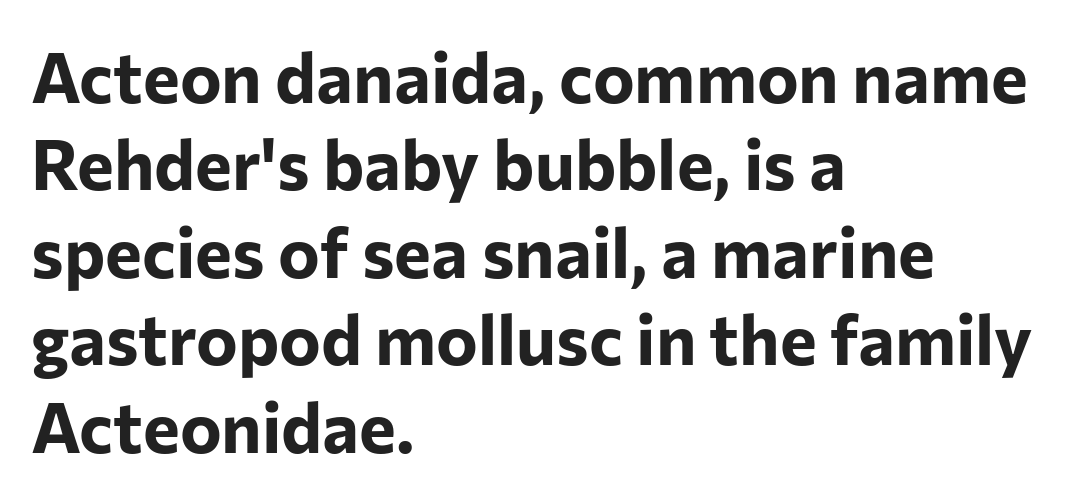
The image shows 70 px bold sans-serif type, upright; set left-aligned, normal line spacing (1.25x), normal letter spacing, not underlined; low stroke contrast and a medium x-height.
